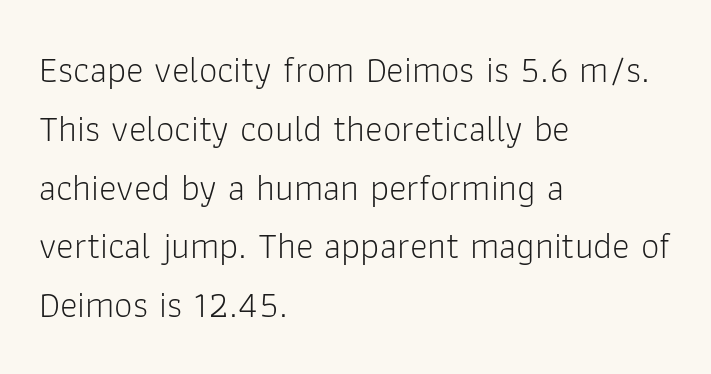
The image shows 37 px light sans-serif type, upright; set left-aligned, normal line spacing (1.59x), normal letter spacing, not underlined; low stroke contrast and a medium x-height.
